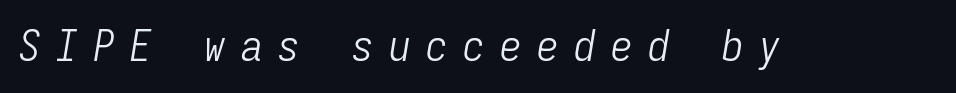
Q: Is the text bold? A: No.
Q: Is the text italic (slanted)? A: Yes, it leans right by about 9 degrees.
Q: Is the text underlined? A: No.
Q: Is the spacing between letters normal or unusually wide? A: Unusually wide.
Q: Width (condensed, normal, or wide)? A: Condensed.
Q: Stroke contrast? A: Low.
Q: x-height? A: Medium.
Q: Monospaced? A: Yes.
